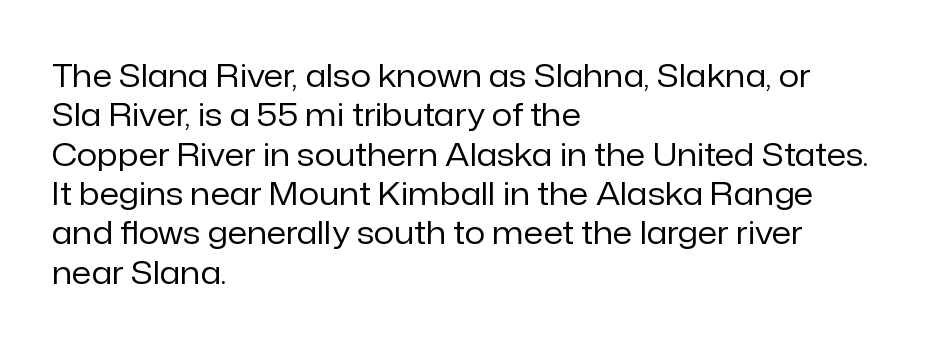
Q: Is the text bold? A: No.
Q: Is the text italic (slanted)? A: No, it is upright.
Q: Is the typeface a serif or a sans-serif typeface? A: Sans-serif.
Q: Is the text underlined? A: No.
Q: How is the paragraph aligned? A: Left-aligned.
Q: Is the spacing between letters normal or unusually wide? A: Normal.
Q: Width (condensed, normal, or wide)? A: Normal.
Q: Stroke contrast? A: Low.
Q: x-height? A: Medium.
Q: Monospaced? A: No.
